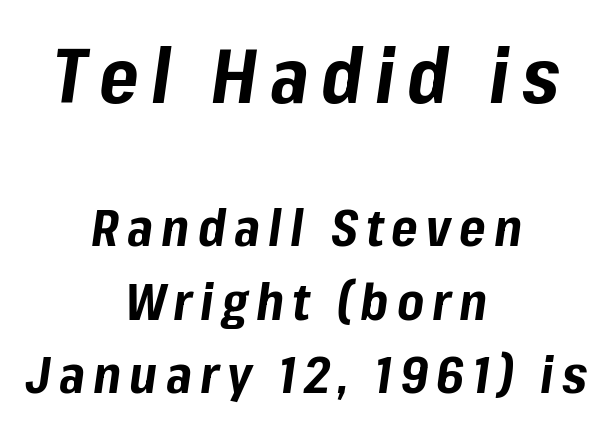
Q: Is the text bold? A: Yes.
Q: Is the text italic (slanted)? A: Yes, it leans right by about 8 degrees.
Q: Is the text underlined? A: No.
Q: How is the paragraph aligned? A: Centered.
Q: Is the spacing between lines tight, normal or loose? A: Normal.
Q: Which block of text is set in a larger size, the first (top) or the second (bottom)? A: The first (top) one.
Q: Width (condensed, normal, or wide)? A: Normal.
Q: Stroke contrast? A: Low.
Q: x-height? A: Medium.
Q: Monospaced? A: No.
